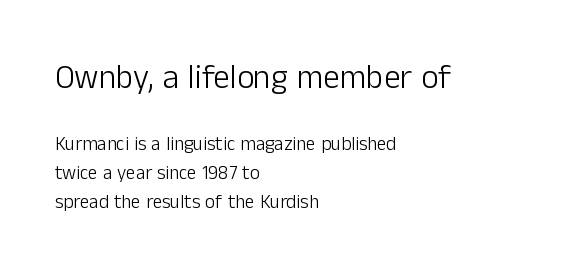
The image shows 33 px light sans-serif type, upright; set left-aligned, normal line spacing (1.51x), normal letter spacing, not underlined; the first (top) block is 1.74x larger; low stroke contrast and a medium x-height.
